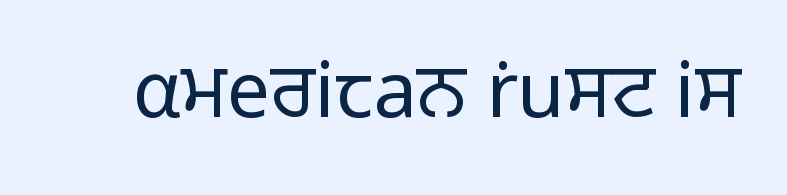
The image shows 77 px light sans-serif type, upright; set normal letter spacing, not underlined; low stroke contrast and a medium x-height.
